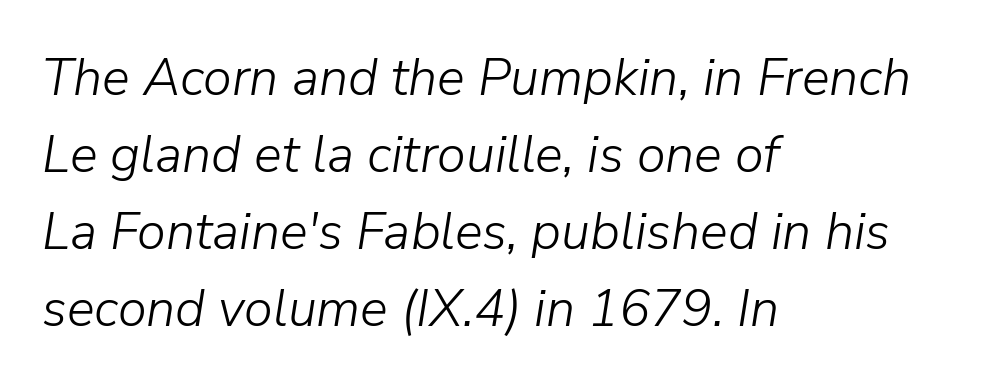
You could call the tracking neutral — neither tight nor loose. Character widths vary here, with narrow letters taking less room than wide ones. Bare-footed words on every line. The passage shown leans; its letterforms are oblique. The passage shown stacks its lines at a standard gap.
